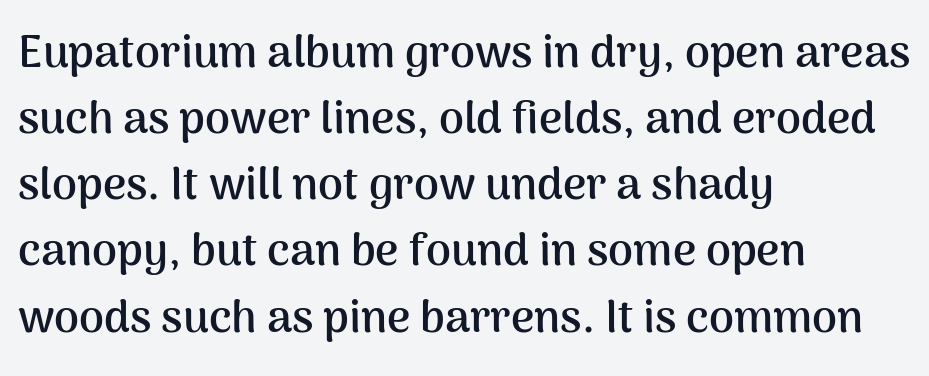
The image shows 45 px semibold sans-serif type, upright; set left-aligned, normal line spacing (1.47x), normal letter spacing, not underlined; medium stroke contrast and a medium x-height.
